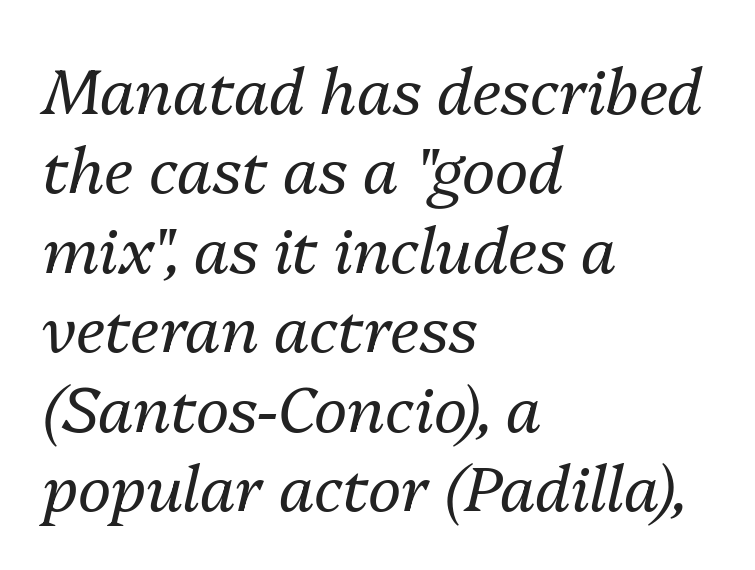
Q: Is the text bold? A: No.
Q: Is the text italic (slanted)? A: Yes, it leans right by about 13 degrees.
Q: Is the text underlined? A: No.
Q: How is the paragraph aligned? A: Left-aligned.
Q: Is the spacing between letters normal or unusually wide? A: Normal.
Q: Is the spacing between lines tight, normal or loose? A: Normal.
Q: Width (condensed, normal, or wide)? A: Normal.
Q: Stroke contrast? A: Medium.
Q: x-height? A: Medium.
Q: Monospaced? A: No.
